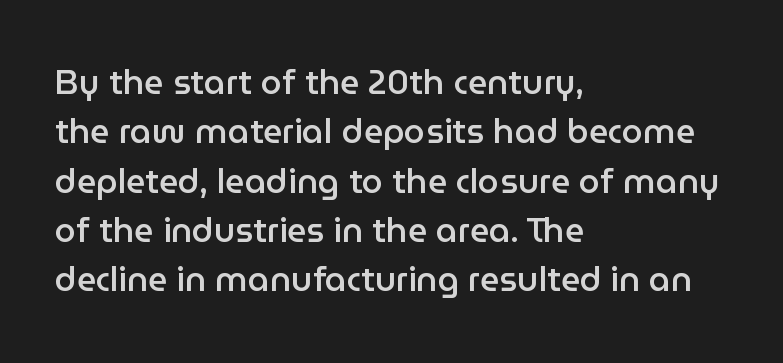
{"serif": "no", "italic": "no", "bold": "semi", "weight": "semibold", "width": "normal", "stroke_contrast": "low", "x_height": "medium", "monospaced": "no", "underline": "no", "align": "left", "line_spacing": "normal", "line_spacing_ratio": 1.45, "letter_spacing": "normal", "letter_spacing_em": 0.0, "glyph_px": 34}
